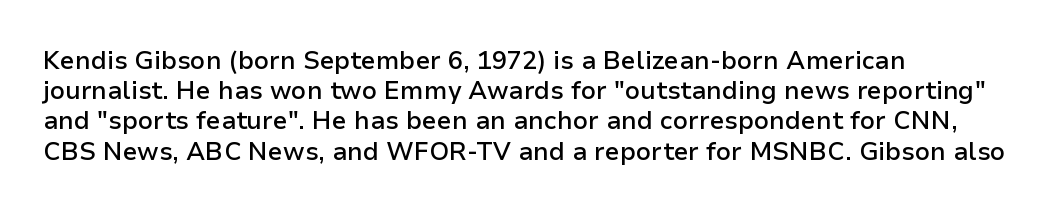
Q: Is the text bold? A: Semi-bold.
Q: Is the text italic (slanted)? A: No, it is upright.
Q: Is the text underlined? A: No.
Q: How is the paragraph aligned? A: Left-aligned.
Q: Is the spacing between letters normal or unusually wide? A: Normal.
